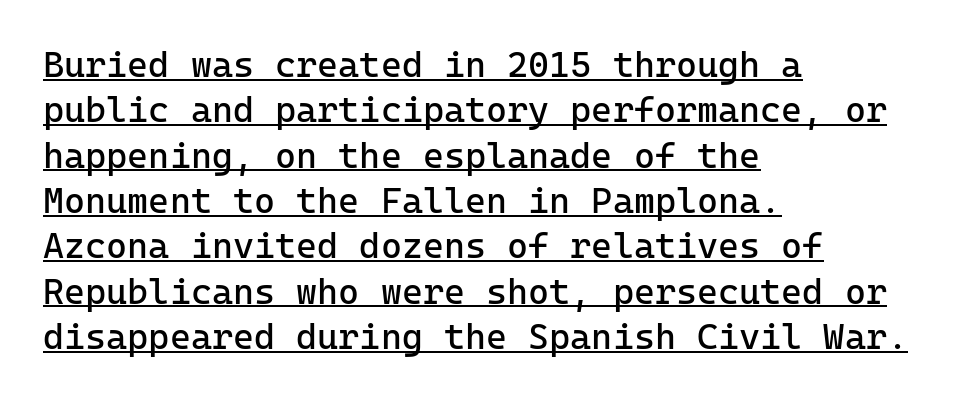
The image shows 36 px regular-weight sans-serif type, upright; set left-aligned, normal line spacing (1.26x), normal letter spacing, underlined; low stroke contrast and a medium x-height.
